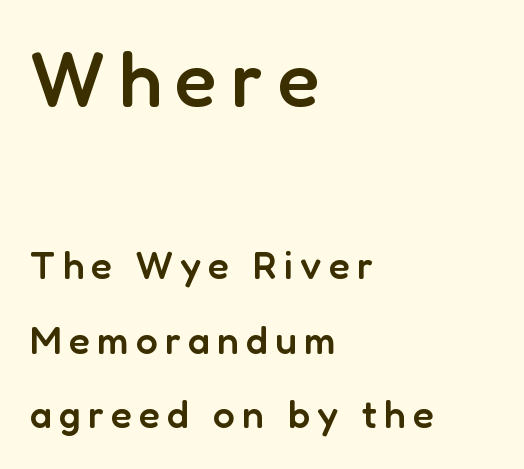
The image shows 78 px semibold sans-serif type, upright; set left-aligned, loose line spacing (1.91x), not underlined; the first (top) block is 2.0x larger; low stroke contrast and a medium x-height.
